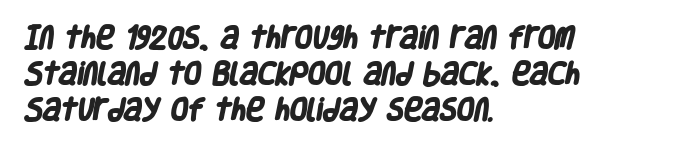
Vertically, the passage feels balanced, rows spaced as you'd expect. The line texture is even and compact thanks to regular tracking. These lines are set flush left with a ragged right edge. Quick note: underline off. Plenty of ink on the page — the face is bold.
